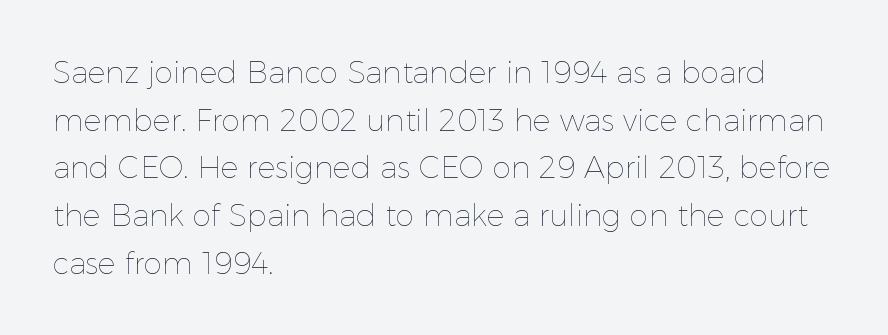
{"italic": "no", "bold": "no", "weight": "thin", "width": "normal", "x_height": "medium", "monospaced": "no", "underline": "no", "align": "left", "line_spacing": "normal", "line_spacing_ratio": 1.59, "letter_spacing": "normal", "letter_spacing_em": 0.0, "glyph_px": 30}
